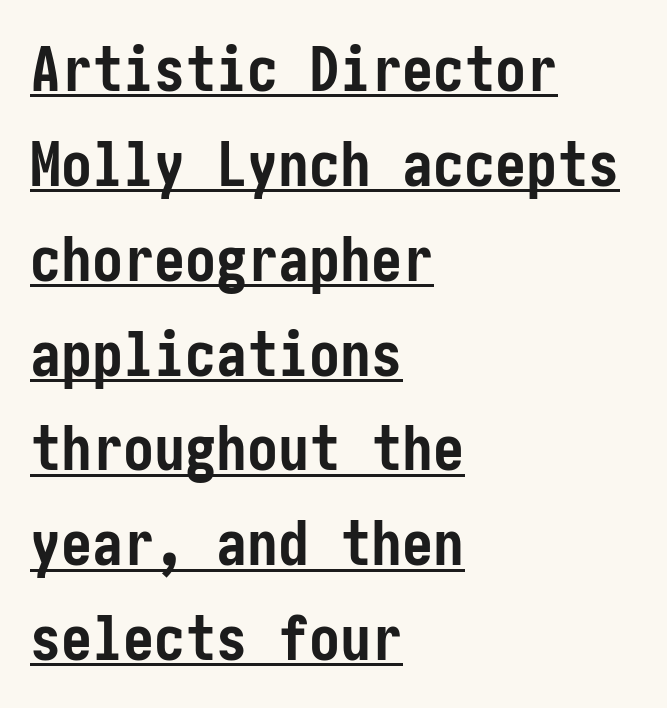
The image shows 62 px semibold, condensed sans-serif type, upright; set left-aligned, normal line spacing (1.53x), normal letter spacing, underlined; low stroke contrast and a medium x-height.
